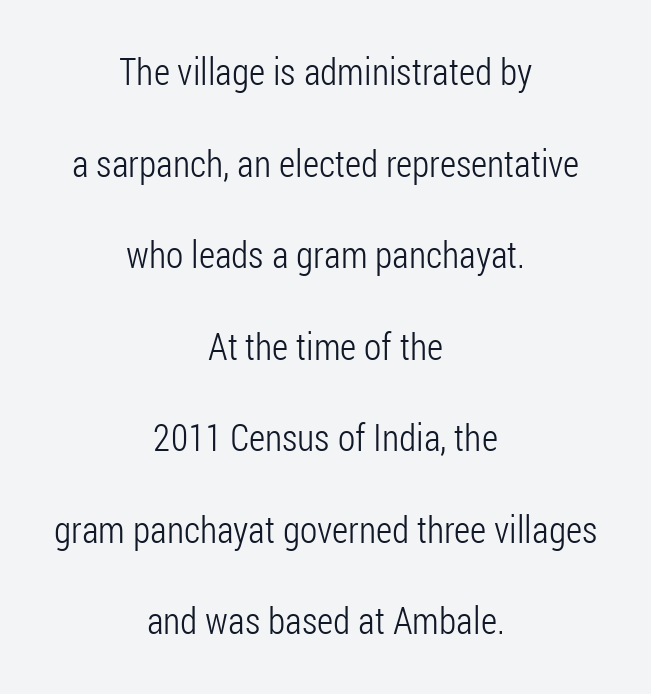
{"serif": "no", "italic": "no", "bold": "no", "weight": "light", "width": "condensed", "stroke_contrast": "low", "x_height": "medium", "monospaced": "no", "underline": "no", "align": "center", "line_spacing": "loose", "line_spacing_ratio": 2.41, "letter_spacing": "normal", "letter_spacing_em": 0.0, "glyph_px": 38}
